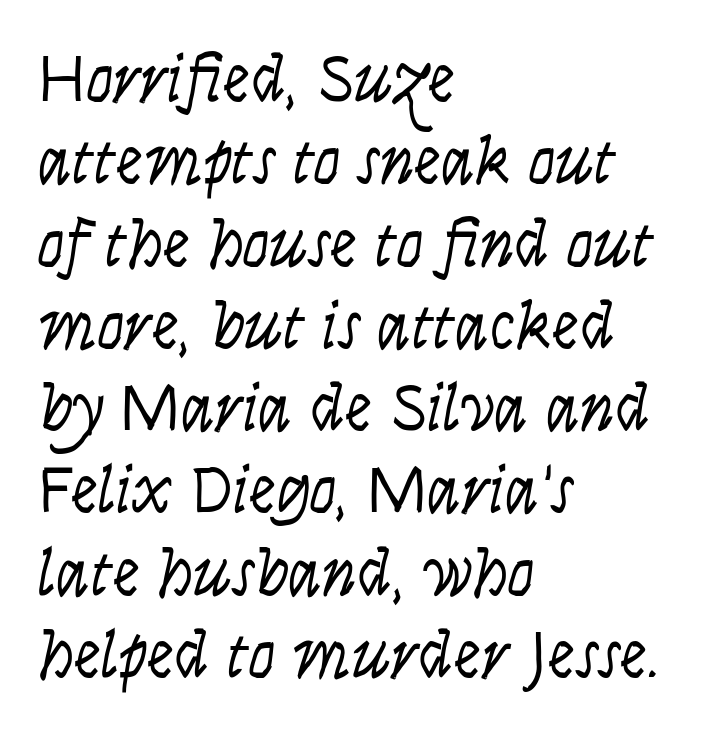
Q: Is the text bold? A: No.
Q: Is the text italic (slanted)? A: Yes, it leans right by about 9 degrees.
Q: Is the text underlined? A: No.
Q: How is the paragraph aligned? A: Left-aligned.
Q: Is the spacing between letters normal or unusually wide? A: Normal.
Q: Width (condensed, normal, or wide)? A: Condensed.
Q: Stroke contrast? A: Low.
Q: x-height? A: Large.
Q: Monospaced? A: No.
